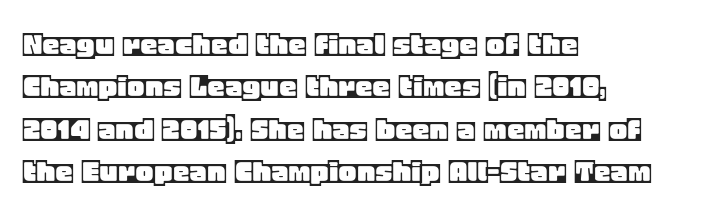
The image shows 35 px text type, upright; set left-aligned, line spacing 1.21x, normal letter spacing, not underlined; a large x-height.
